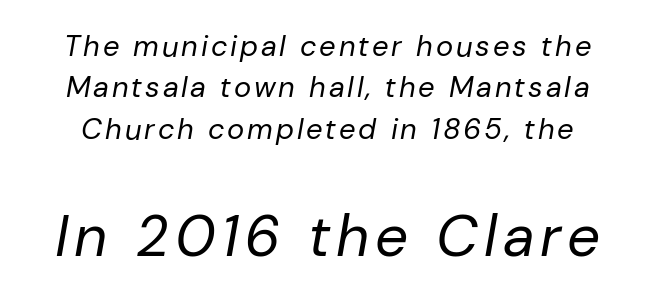
The image shows 58 px regular-weight type, italic (leaning right); set normal line spacing (1.43x), not underlined; the second (bottom) block is 2.0x larger; low stroke contrast and a medium x-height.
